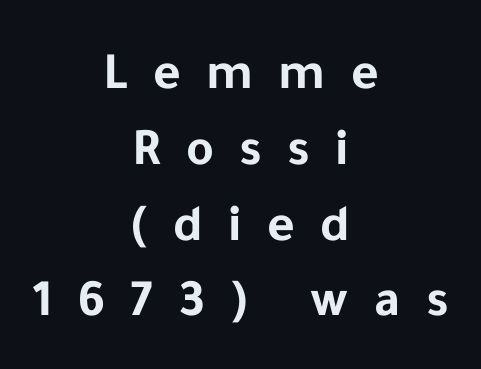
Q: Is the text bold? A: Yes.
Q: Is the text italic (slanted)? A: No, it is upright.
Q: Is the typeface a serif or a sans-serif typeface? A: Sans-serif.
Q: Is the text underlined? A: No.
Q: How is the paragraph aligned? A: Centered.
Q: Is the spacing between letters normal or unusually wide? A: Unusually wide.
Q: Is the spacing between lines tight, normal or loose? A: Normal.
Q: Width (condensed, normal, or wide)? A: Normal.
Q: Stroke contrast? A: Low.
Q: x-height? A: Medium.
Q: Monospaced? A: No.
